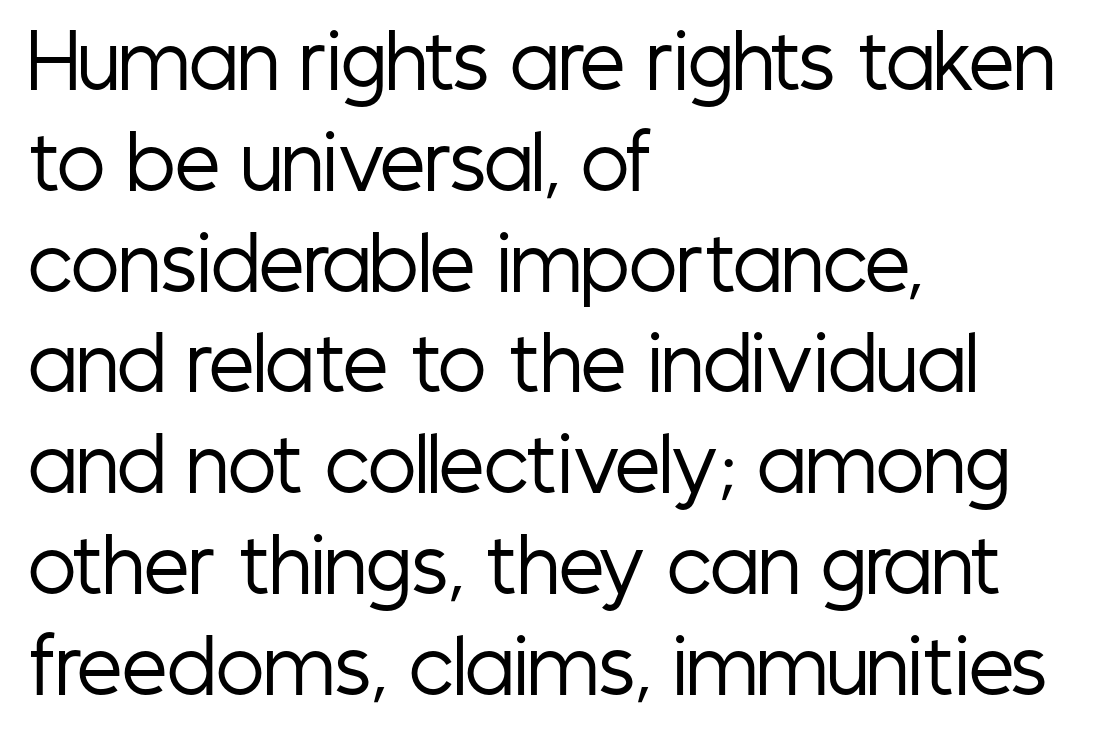
{"serif": "no", "italic": "no", "bold": "no", "weight": "regular", "width": "condensed", "stroke_contrast": "low", "x_height": "medium", "monospaced": "no", "underline": "no", "align": "left", "line_spacing": "normal", "line_spacing_ratio": 1.4, "letter_spacing": "normal", "letter_spacing_em": 0.0, "glyph_px": 72}
